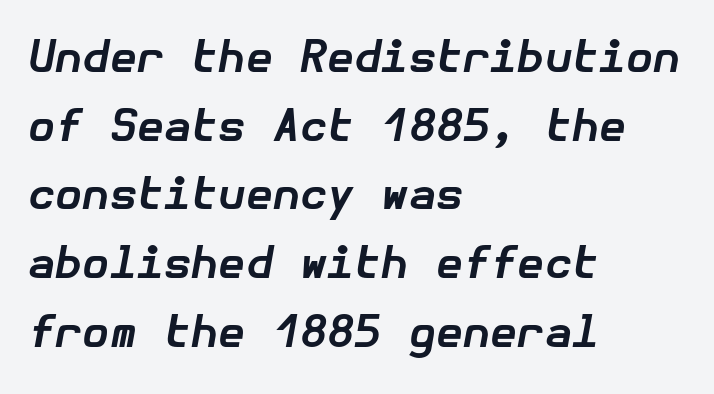
Q: Is the text bold? A: Yes.
Q: Is the text italic (slanted)? A: Yes, it leans right by about 10 degrees.
Q: Is the text underlined? A: No.
Q: How is the paragraph aligned? A: Left-aligned.
Q: Is the spacing between letters normal or unusually wide? A: Normal.
Q: Is the spacing between lines tight, normal or loose? A: Normal.
Q: Width (condensed, normal, or wide)? A: Normal.
Q: Stroke contrast? A: Low.
Q: x-height? A: Medium.
